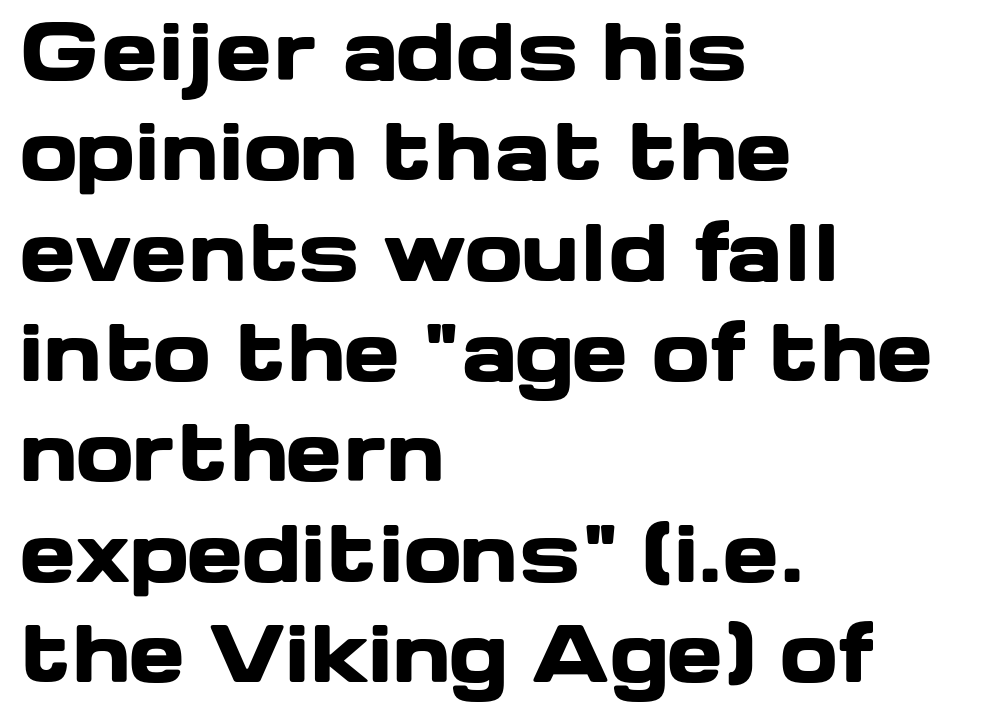
The image shows 76 px heavy, wide sans-serif type, upright; set left-aligned, normal line spacing (1.32x), normal letter spacing, not underlined; low stroke contrast and a medium x-height.
